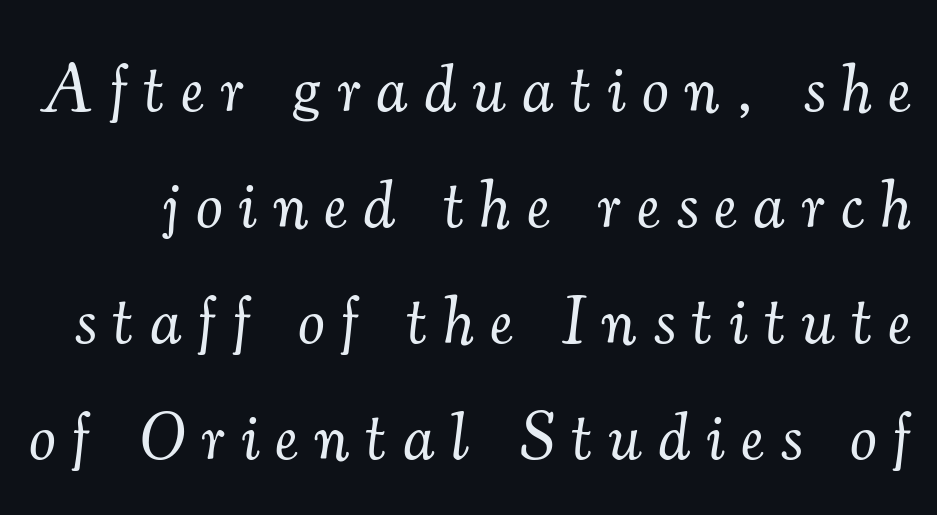
{"serif": "yes", "italic": "yes", "lean": "right", "slant_degrees": 7, "bold": "no", "weight": "light", "width": "normal", "stroke_contrast": "medium", "x_height": "small", "monospaced": "no", "underline": "no", "line_spacing_ratio": 1.73, "letter_spacing": "wide", "letter_spacing_em": 0.25, "glyph_px": 67}
